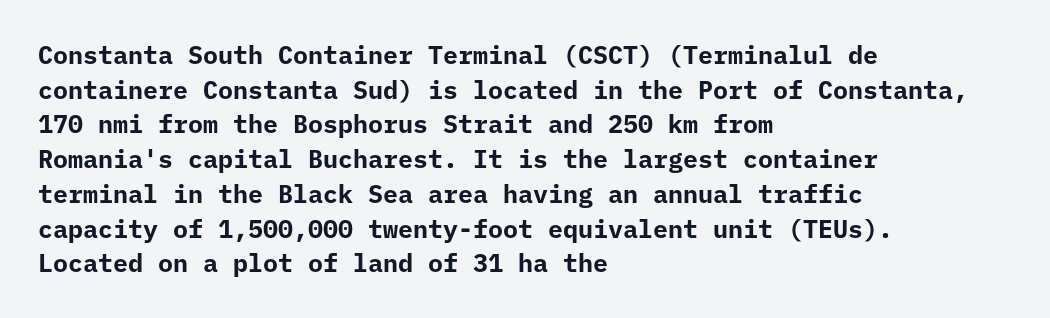
{"italic": "no", "bold": "yes", "underline": "no", "align": "left", "line_spacing": "normal", "line_spacing_ratio": 1.39, "letter_spacing": "normal", "letter_spacing_em": 0.0, "glyph_px": 25}
